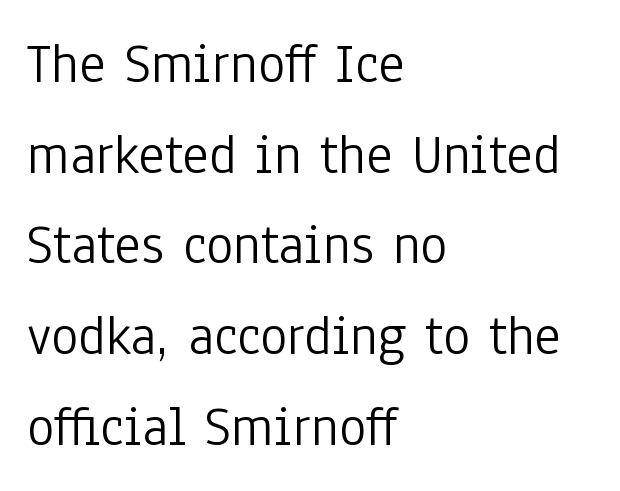
The image shows 57 px light, condensed sans-serif type, upright; set left-aligned, normal line spacing (1.59x), normal letter spacing, not underlined; low stroke contrast and a medium x-height.
